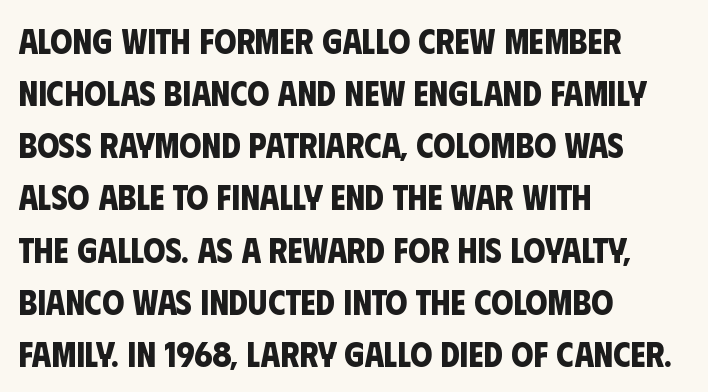
Q: Is the text bold? A: Yes.
Q: Is the typeface a serif or a sans-serif typeface? A: Sans-serif.
Q: Is the text underlined? A: No.
Q: How is the paragraph aligned? A: Left-aligned.
Q: Is the spacing between letters normal or unusually wide? A: Normal.
Q: Is the spacing between lines tight, normal or loose? A: Normal.
Q: Width (condensed, normal, or wide)? A: Condensed.
Q: Stroke contrast? A: Low.
Q: x-height? A: Large.
Q: Monospaced? A: No.
